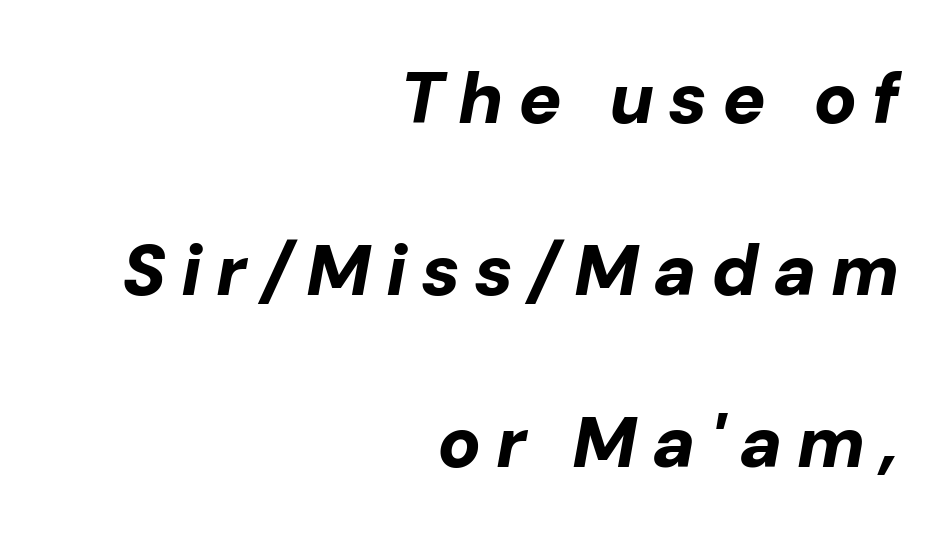
Strong, thick strokes mark this as bold type. These lines are rendered in a variable-pitch font. Line endings align vertically; line beginnings do not. Unmarked baselines from the first word to the last. Rows of type keep a wide berth in the vertical direction.
